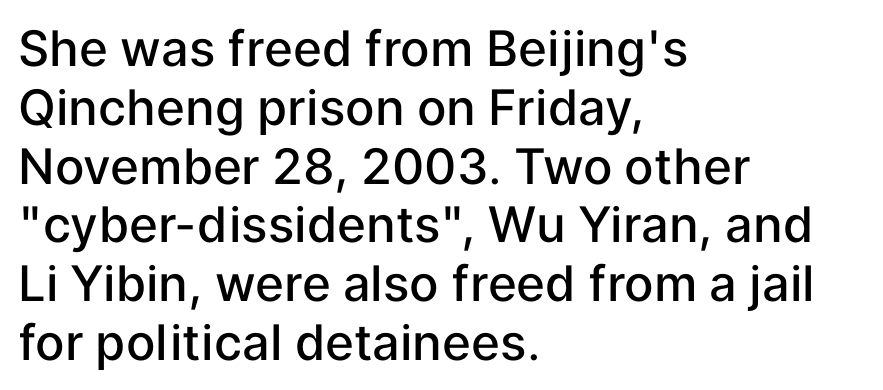
{"serif": "no", "italic": "no", "bold": "semi", "weight": "semibold", "width": "normal", "stroke_contrast": "low", "x_height": "medium", "monospaced": "no", "underline": "no", "align": "left", "line_spacing_ratio": 1.2, "letter_spacing": "normal", "letter_spacing_em": 0.0, "glyph_px": 49}
